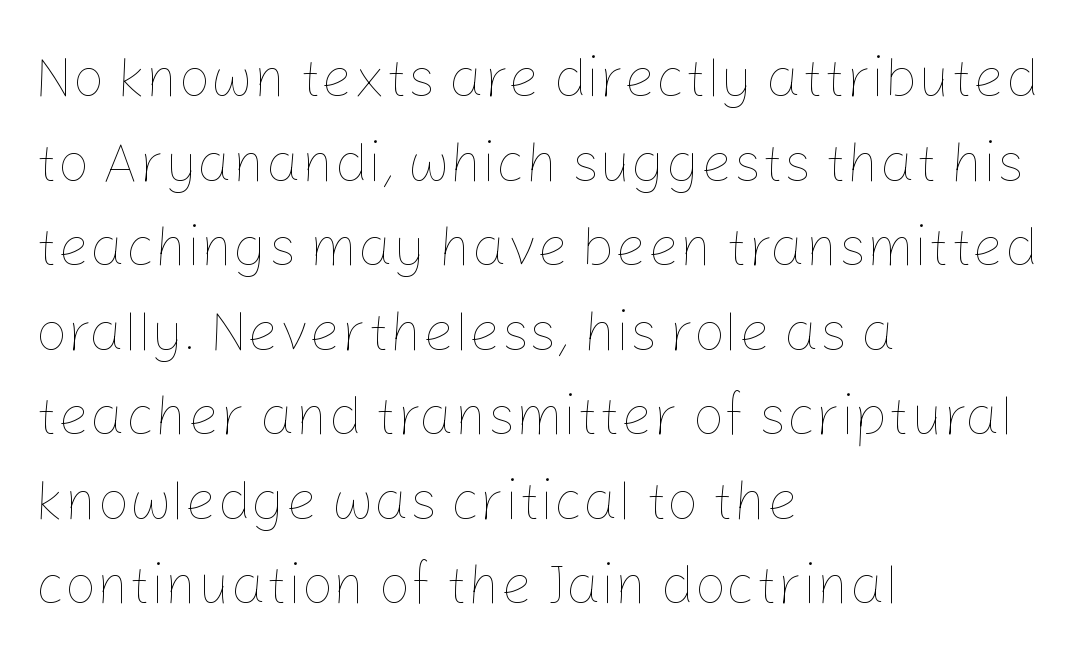
Q: Is the text bold? A: No.
Q: Is the text italic (slanted)? A: No, it is upright.
Q: Is the text underlined? A: No.
Q: How is the paragraph aligned? A: Left-aligned.
Q: Is the spacing between letters normal or unusually wide? A: Normal.
Q: Is the spacing between lines tight, normal or loose? A: Normal.
Q: Width (condensed, normal, or wide)? A: Normal.
Q: Stroke contrast? A: Low.
Q: x-height? A: Medium.
Q: Monospaced? A: No.
